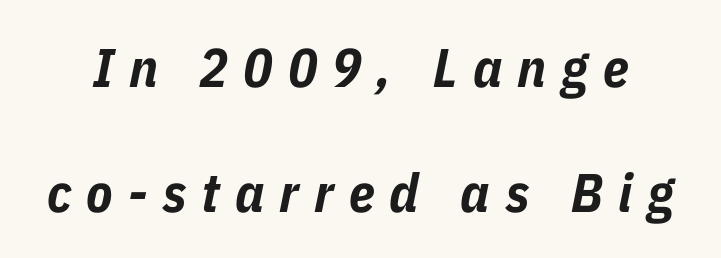
{"italic": "yes", "lean": "right", "slant_degrees": 11, "bold": "yes", "weight": "bold", "width": "condensed", "stroke_contrast": "low", "x_height": "medium", "monospaced": "no", "underline": "no", "line_spacing": "loose", "line_spacing_ratio": 2.31, "letter_spacing": "wide", "letter_spacing_em": 0.28, "glyph_px": 54}
